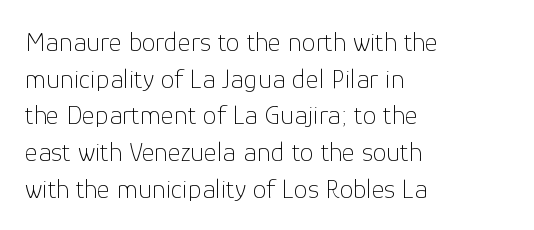
The image shows 28 px thin sans-serif type, upright; set left-aligned, normal line spacing (1.31x), normal letter spacing, not underlined; low stroke contrast and a medium x-height.
